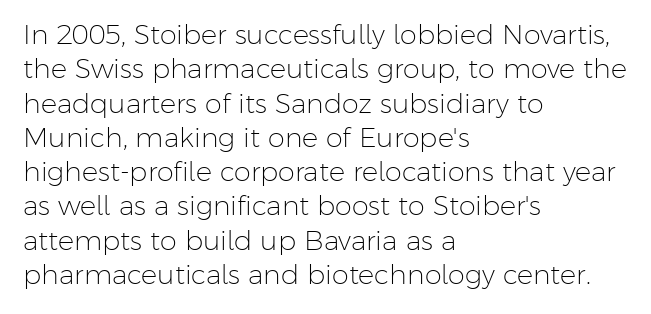
Q: Is the text bold? A: No.
Q: Is the text italic (slanted)? A: No, it is upright.
Q: Is the text underlined? A: No.
Q: How is the paragraph aligned? A: Left-aligned.
Q: Is the spacing between letters normal or unusually wide? A: Normal.
Q: Is the spacing between lines tight, normal or loose? A: Normal.
